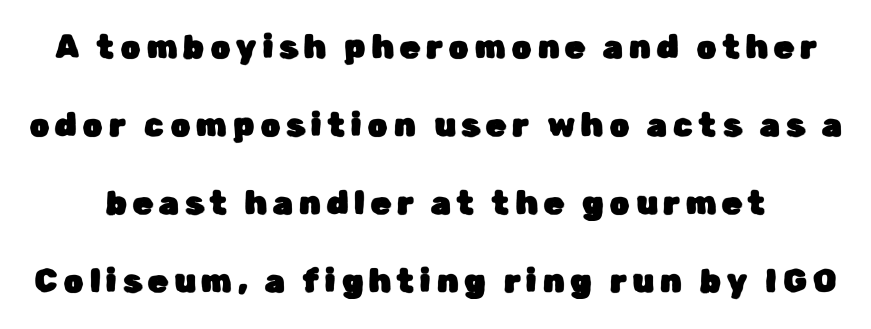
{"serif": "no", "italic": "no", "width": "normal", "stroke_contrast": "low", "x_height": "medium", "monospaced": "no", "underline": "no", "line_spacing": "loose", "line_spacing_ratio": 2.44, "glyph_px": 32}
